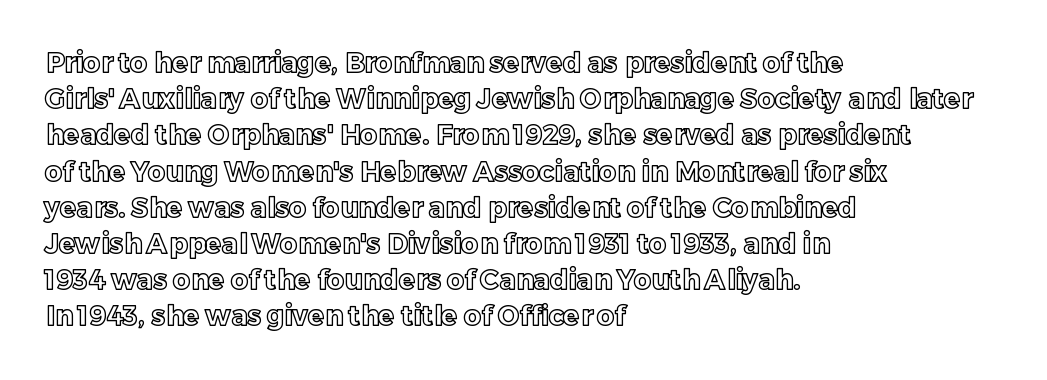
The image shows 27 px text type, upright; set left-aligned, normal line spacing (1.34x), normal letter spacing, not underlined.
